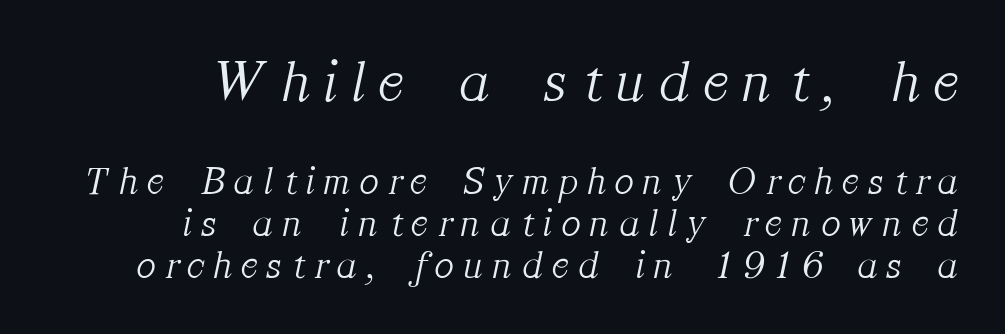
Q: Is the text bold? A: No.
Q: Is the text italic (slanted)? A: Yes, it leans right by about 12 degrees.
Q: Is the typeface a serif or a sans-serif typeface? A: Serif.
Q: Is the text underlined? A: No.
Q: Is the spacing between letters normal or unusually wide? A: Unusually wide.
Q: Is the spacing between lines tight, normal or loose? A: Tight.
Q: Which block of text is set in a larger size, the first (top) or the second (bottom)? A: The first (top) one.
Q: Width (condensed, normal, or wide)? A: Normal.
Q: Stroke contrast? A: Medium.
Q: x-height? A: Medium.
Q: Monospaced? A: No.
